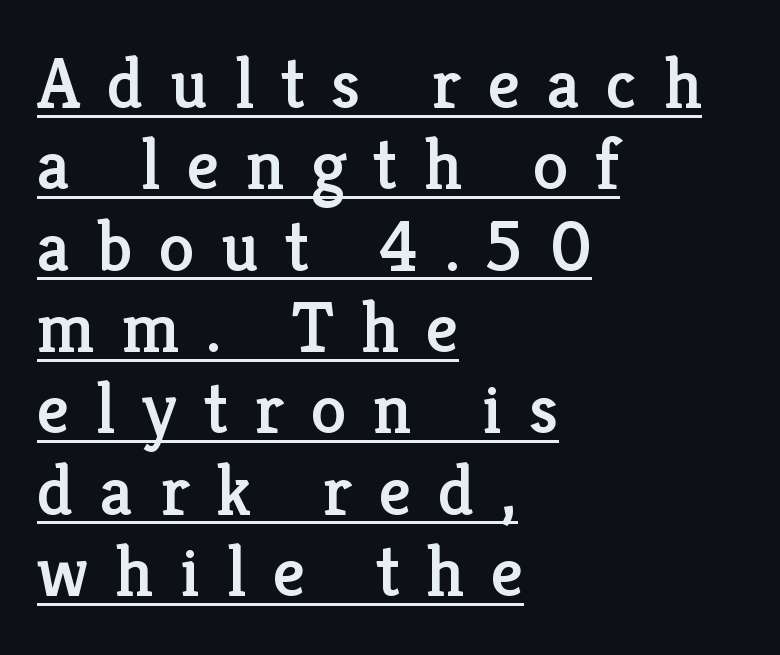
The image shows 72 px serif type, upright; set left-aligned, tight line spacing (1.13x), unusually wide letter spacing (+0.37 em), underlined; low stroke contrast and a medium x-height.
